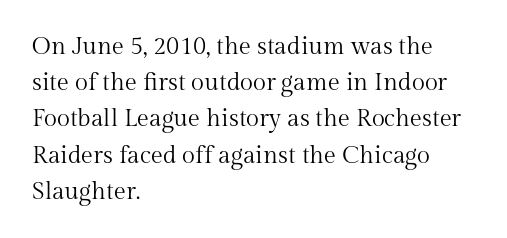
{"italic": "no", "bold": "no", "underline": "no", "align": "left", "line_spacing": "normal", "line_spacing_ratio": 1.51, "letter_spacing": "normal", "letter_spacing_em": 0.0, "glyph_px": 24}
